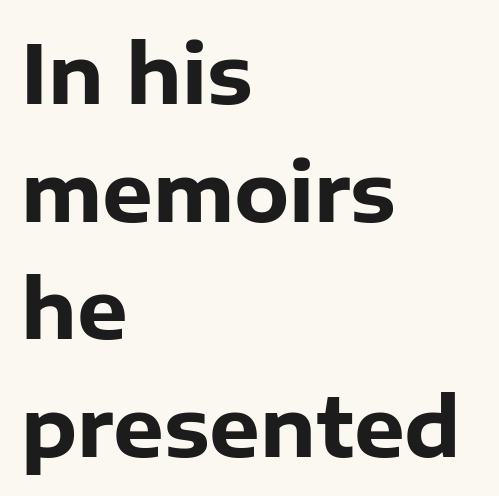
The image shows 80 px heavy sans-serif type, upright; set left-aligned, normal line spacing (1.47x), normal letter spacing, not underlined; low stroke contrast and a medium x-height.
